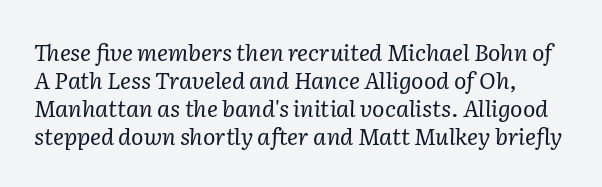
{"italic": "yes", "lean": "right", "slant_degrees": 2, "bold": "no", "underline": "no", "line_spacing_ratio": 1.22, "letter_spacing": "normal", "letter_spacing_em": 0.0, "glyph_px": 23}
